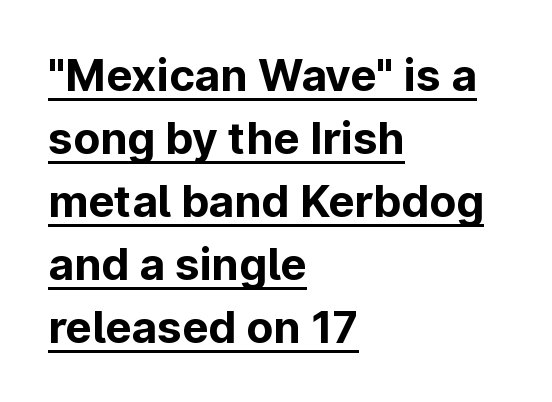
Q: Is the text bold? A: Yes.
Q: Is the text italic (slanted)? A: No, it is upright.
Q: Is the typeface a serif or a sans-serif typeface? A: Sans-serif.
Q: Is the text underlined? A: Yes.
Q: How is the paragraph aligned? A: Left-aligned.
Q: Is the spacing between letters normal or unusually wide? A: Normal.
Q: Is the spacing between lines tight, normal or loose? A: Normal.
Q: Width (condensed, normal, or wide)? A: Normal.
Q: Stroke contrast? A: Low.
Q: x-height? A: Medium.
Q: Monospaced? A: No.
